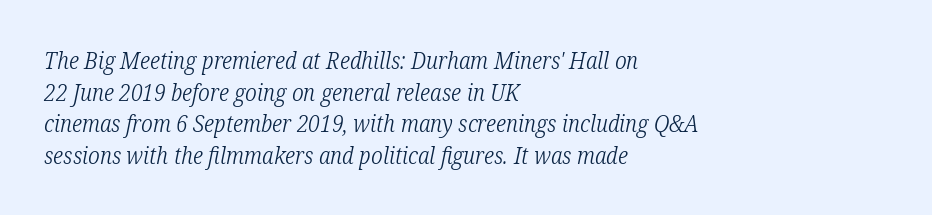
One-word summary of the alignment: left. This is oblique type, the kind used for emphasis or titles. The foot of each line stays bare and open. No extra tracking has been applied to these lines. Stem width sits at or under what a default text font uses. How would I describe the line gaps? Plain and ordinary.
